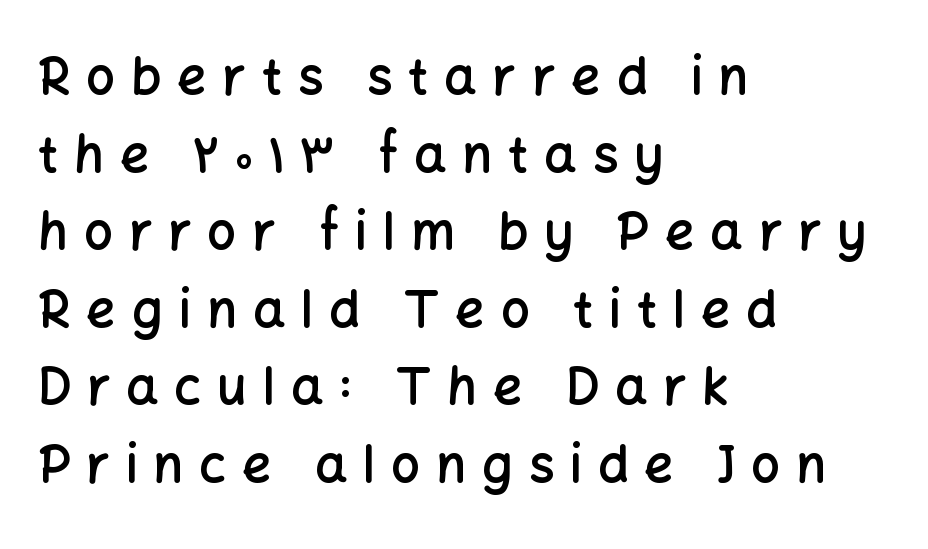
Observe the wide spacing: letters keep a clear distance from each other. Weight: semibold (demi). Characters remain perfectly vertical along every line. Descender tails drop into unmarked territory. One-word summary of the alignment: left. The space between consecutive lines is moderate.
